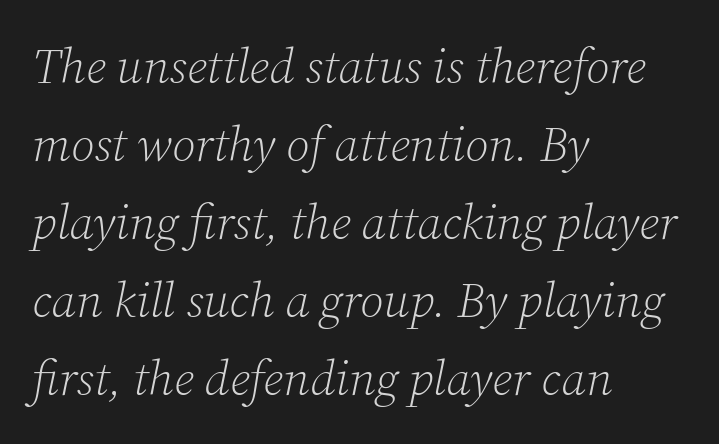
The image shows 49 px light serif type, italic (leaning right); set left-aligned, normal line spacing (1.59x), normal letter spacing, not underlined; low stroke contrast and a medium x-height.
